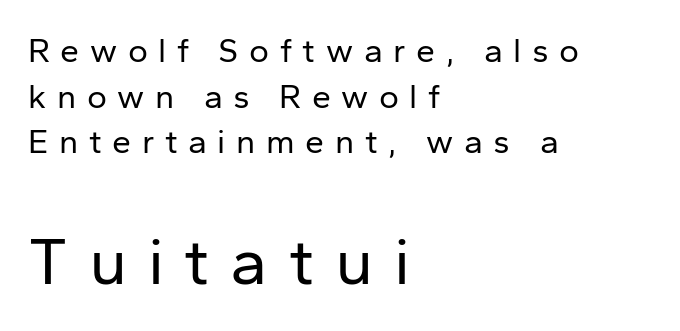
The image shows 67 px regular-weight sans-serif type, upright; set left-aligned, normal line spacing (1.34x), unusually wide letter spacing (+0.31 em), not underlined; the second (bottom) block is 1.97x larger; low stroke contrast and a medium x-height.
